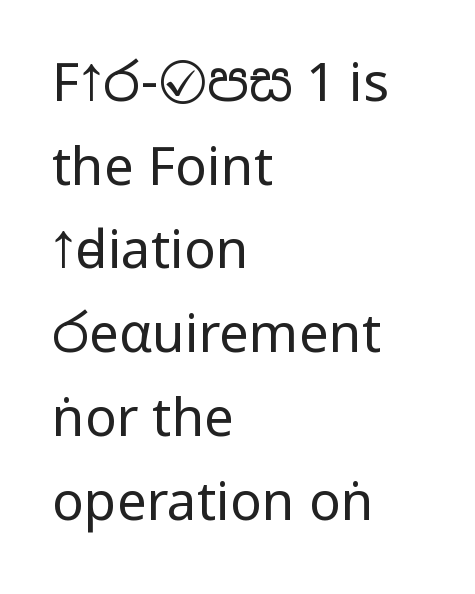
Q: Is the text bold? A: No.
Q: Is the text italic (slanted)? A: No, it is upright.
Q: Is the typeface a serif or a sans-serif typeface? A: Sans-serif.
Q: Is the text underlined? A: No.
Q: How is the paragraph aligned? A: Left-aligned.
Q: Is the spacing between letters normal or unusually wide? A: Normal.
Q: Is the spacing between lines tight, normal or loose? A: Normal.
Q: Width (condensed, normal, or wide)? A: Condensed.
Q: Stroke contrast? A: Low.
Q: x-height? A: Large.
Q: Monospaced? A: No.
